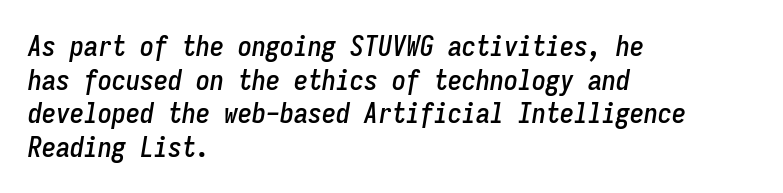
{"italic": "yes", "lean": "right", "slant_degrees": 9, "width": "condensed", "stroke_contrast": "low", "x_height": "medium", "monospaced": "yes", "underline": "no", "align": "left", "line_spacing_ratio": 1.2, "letter_spacing": "normal", "letter_spacing_em": 0.0, "glyph_px": 28}
